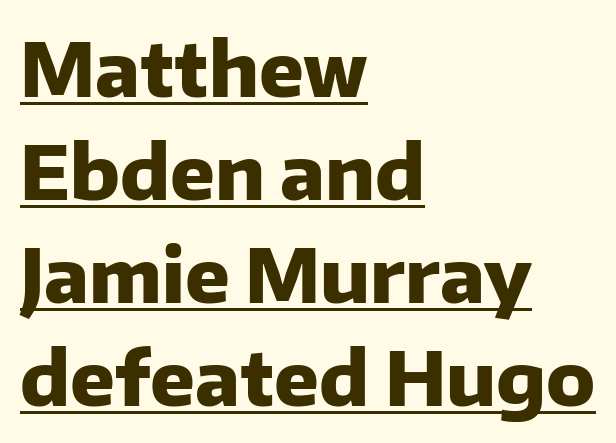
Proportional: the letters do not fall into vertical columns. The type sits square on the baseline with zero lean. Are there feet on the stems? There aren't — it's a sans. Rows of type keep a routine distance in the vertical direction.
